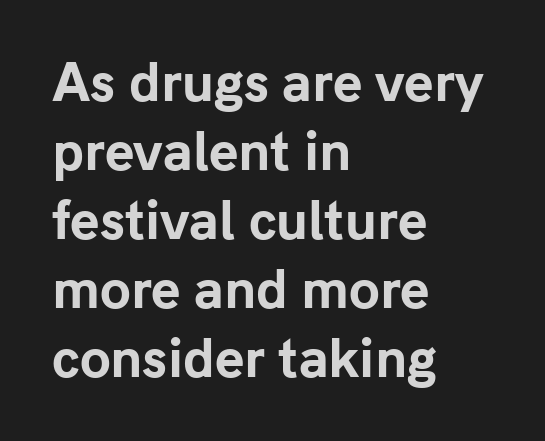
Q: Is the text bold? A: Yes.
Q: Is the text italic (slanted)? A: No, it is upright.
Q: Is the typeface a serif or a sans-serif typeface? A: Sans-serif.
Q: Is the text underlined? A: No.
Q: How is the paragraph aligned? A: Left-aligned.
Q: Is the spacing between letters normal or unusually wide? A: Normal.
Q: Is the spacing between lines tight, normal or loose? A: Normal.
Q: Width (condensed, normal, or wide)? A: Normal.
Q: Stroke contrast? A: Low.
Q: x-height? A: Medium.
Q: Monospaced? A: No.
